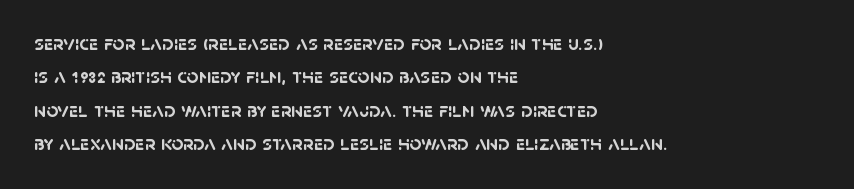
Q: Is the text bold? A: Yes.
Q: Is the text underlined? A: No.
Q: How is the paragraph aligned? A: Left-aligned.
Q: Is the spacing between letters normal or unusually wide? A: Normal.
Q: Is the spacing between lines tight, normal or loose? A: Normal.
